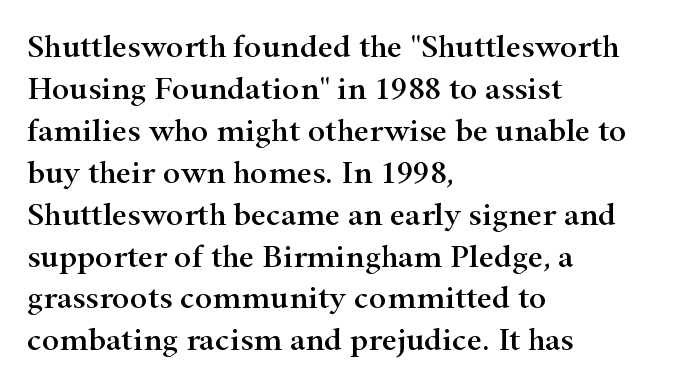
Q: Is the text italic (slanted)? A: No, it is upright.
Q: Is the typeface a serif or a sans-serif typeface? A: Serif.
Q: Is the text underlined? A: No.
Q: How is the paragraph aligned? A: Left-aligned.
Q: Is the spacing between letters normal or unusually wide? A: Normal.
Q: Is the spacing between lines tight, normal or loose? A: Normal.
Q: Width (condensed, normal, or wide)? A: Wide.
Q: Stroke contrast? A: High.
Q: x-height? A: Small.
Q: Monospaced? A: No.
